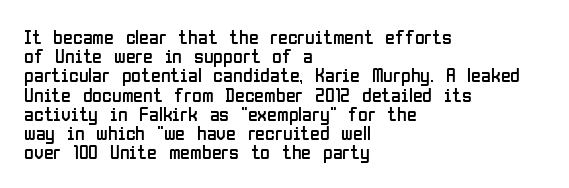
Q: Is the text bold? A: No.
Q: Is the text italic (slanted)? A: No, it is upright.
Q: Is the text underlined? A: No.
Q: How is the paragraph aligned? A: Left-aligned.
Q: Is the spacing between letters normal or unusually wide? A: Normal.
Q: Is the spacing between lines tight, normal or loose? A: Tight.
